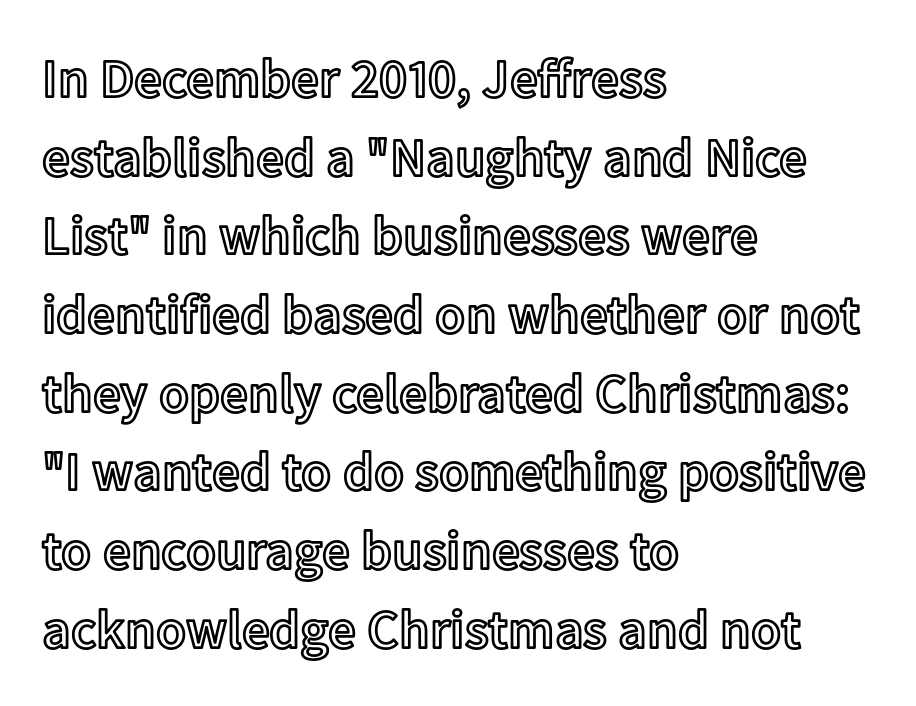
{"italic": "no", "width": "normal", "x_height": "medium", "monospaced": "no", "underline": "no", "align": "left", "line_spacing": "normal", "line_spacing_ratio": 1.43, "letter_spacing": "normal", "letter_spacing_em": 0.0, "glyph_px": 55}
